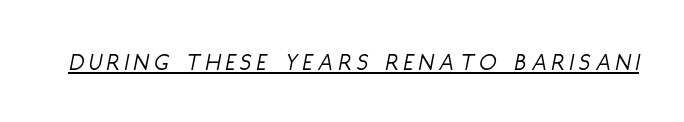
{"italic": "yes", "lean": "right", "slant_degrees": 11, "bold": "no", "underline": "yes", "letter_spacing": "wide", "letter_spacing_em": 0.22, "glyph_px": 25}
